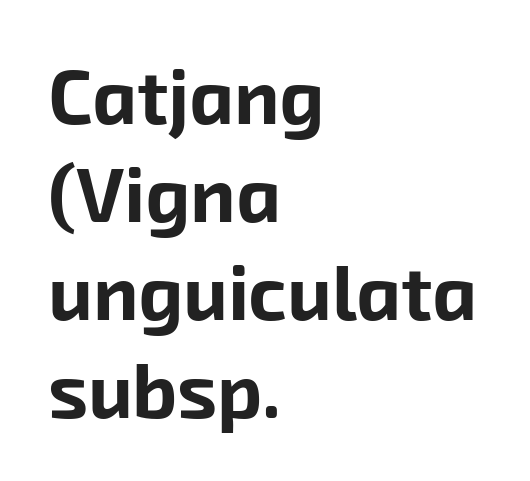
{"serif": "no", "bold": "yes", "weight": "bold", "width": "normal", "stroke_contrast": "low", "x_height": "medium", "monospaced": "no", "underline": "no", "align": "left", "line_spacing": "normal", "line_spacing_ratio": 1.29, "letter_spacing": "normal", "letter_spacing_em": 0.0, "glyph_px": 76}
